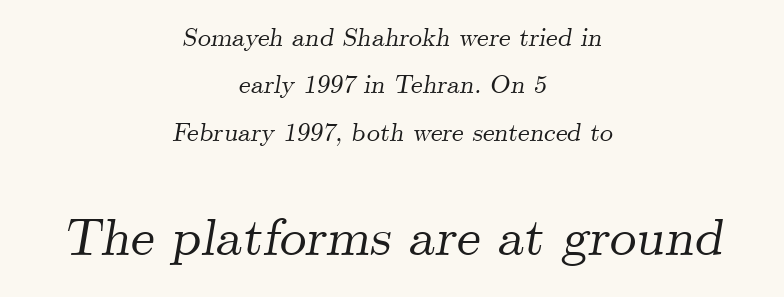
The image shows 53 px serif type, italic (leaning right); set centered, line spacing 1.82x, normal letter spacing, not underlined; the second (bottom) block is 2.04x larger; medium stroke contrast and a small x-height.
